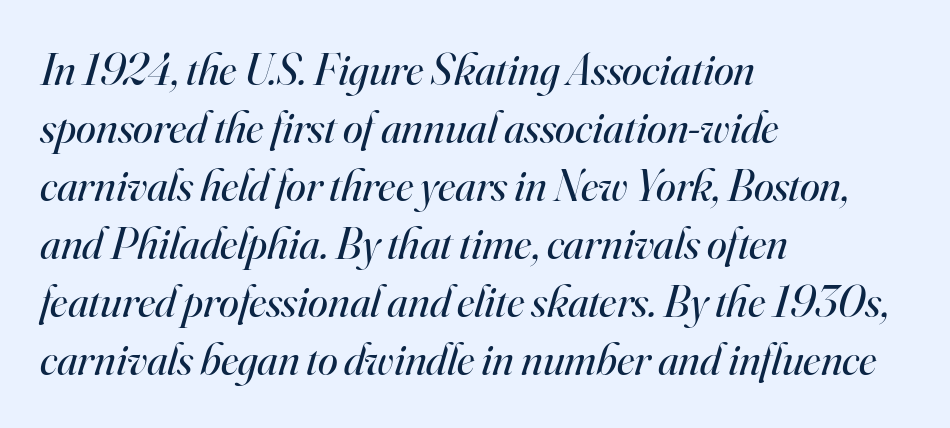
Q: Is the text bold? A: No.
Q: Is the text italic (slanted)? A: Yes, it leans right by about 16 degrees.
Q: Is the typeface a serif or a sans-serif typeface? A: Serif.
Q: Is the text underlined? A: No.
Q: How is the paragraph aligned? A: Left-aligned.
Q: Is the spacing between letters normal or unusually wide? A: Normal.
Q: Is the spacing between lines tight, normal or loose? A: Normal.
Q: Width (condensed, normal, or wide)? A: Normal.
Q: Stroke contrast? A: High.
Q: x-height? A: Small.
Q: Monospaced? A: No.
